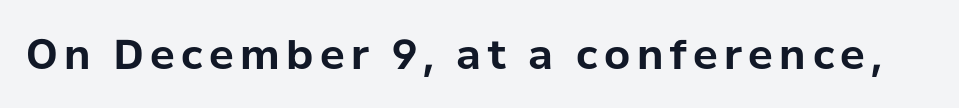
Glance below the letters and you will spot only blank space. Think of a printed novel: that variable character pitch is what you see here. This rendering employs a face without finishing strokes, i.e., a sans-serif. Caption: bold face, heavy strokes.
